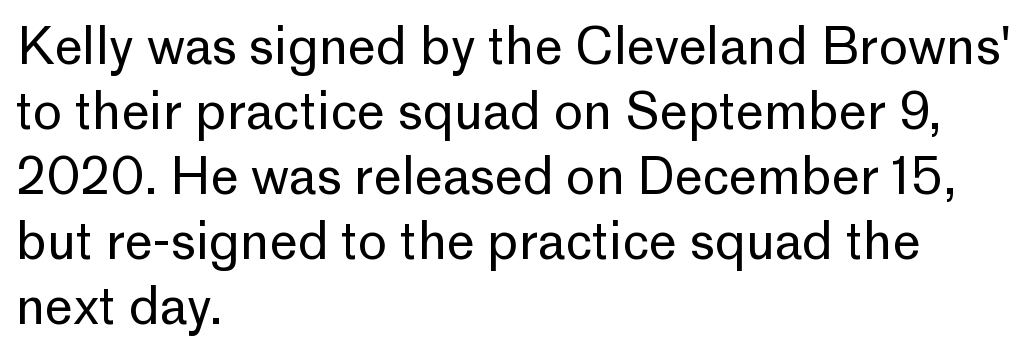
The image shows 50 px regular-weight sans-serif type, upright; set left-aligned, normal line spacing (1.3x), normal letter spacing, not underlined; low stroke contrast and a medium x-height.
